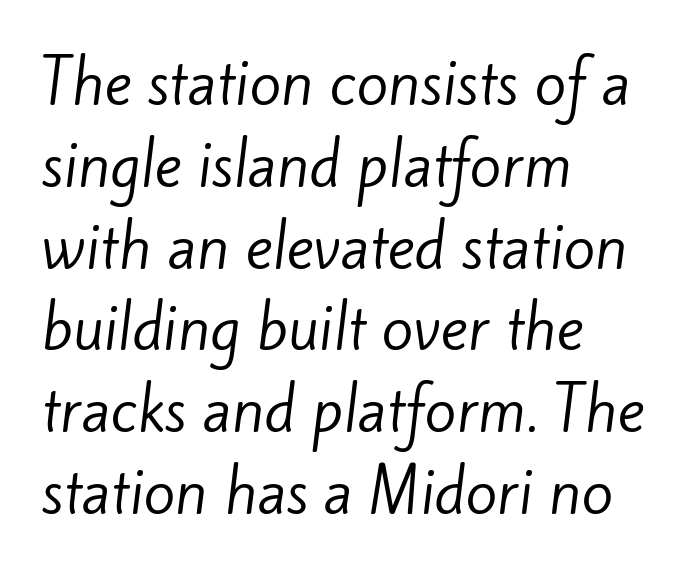
The image shows 58 px regular-weight sans-serif type; set left-aligned, normal line spacing (1.41x), normal letter spacing, not underlined; low stroke contrast and a small x-height.
